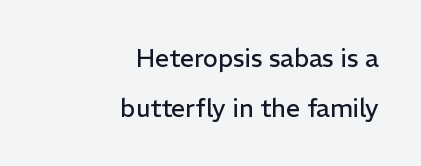
Q: Is the text bold? A: No.
Q: Is the text italic (slanted)? A: No, it is upright.
Q: Is the text underlined? A: No.
Q: How is the paragraph aligned? A: Right-aligned.
Q: Is the spacing between letters normal or unusually wide? A: Normal.
Q: Is the spacing between lines tight, normal or loose? A: Loose.
